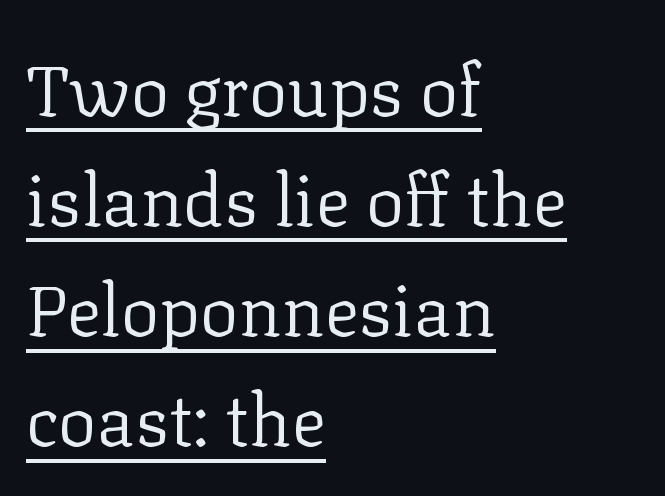
Reading down the column, the eye jumps a familiar distance to each next line. The letterforms sit at book weight or below. The letters stand upright; this is a roman face. Caption: standard tracking, unaltered. Observe the serifs anchoring each vertical stroke in this sample.
